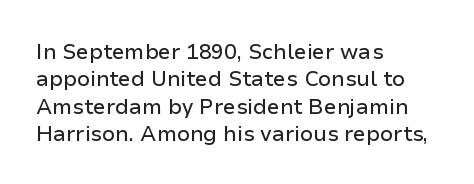
The image shows 21 px text type, upright; set left-aligned, normal line spacing (1.3x), normal letter spacing, not underlined.
